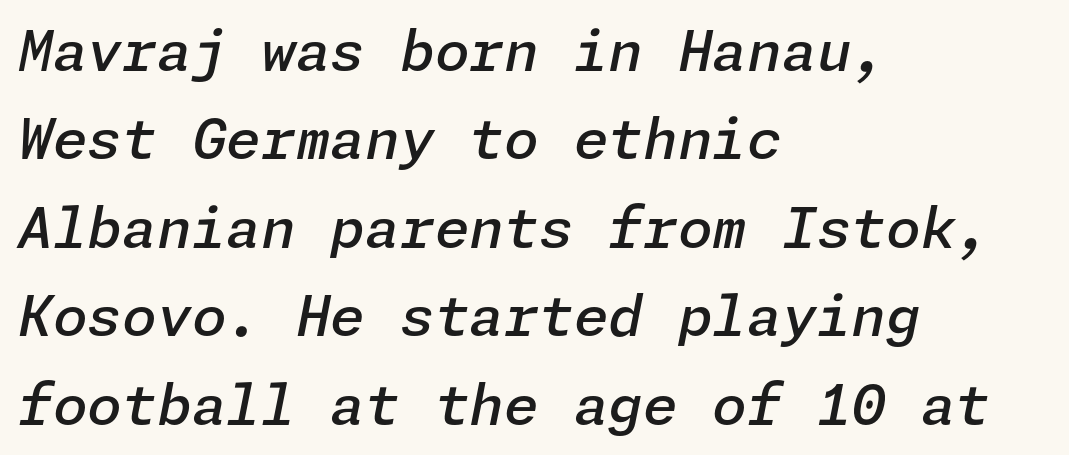
Q: Is the text bold? A: Semi-bold.
Q: Is the text italic (slanted)? A: Yes, it leans right by about 11 degrees.
Q: Is the text underlined? A: No.
Q: How is the paragraph aligned? A: Left-aligned.
Q: Is the spacing between letters normal or unusually wide? A: Normal.
Q: Is the spacing between lines tight, normal or loose? A: Normal.
Q: Width (condensed, normal, or wide)? A: Normal.
Q: Stroke contrast? A: Low.
Q: x-height? A: Medium.
